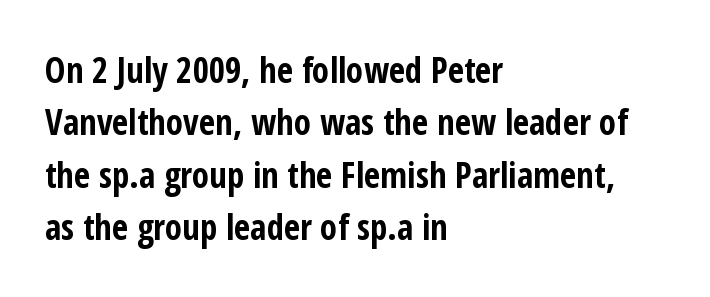
Q: Is the text bold? A: Yes.
Q: Is the text italic (slanted)? A: No, it is upright.
Q: Is the typeface a serif or a sans-serif typeface? A: Sans-serif.
Q: Is the text underlined? A: No.
Q: How is the paragraph aligned? A: Left-aligned.
Q: Is the spacing between letters normal or unusually wide? A: Normal.
Q: Is the spacing between lines tight, normal or loose? A: Normal.
Q: Width (condensed, normal, or wide)? A: Condensed.
Q: Stroke contrast? A: Low.
Q: x-height? A: Medium.
Q: Monospaced? A: No.
